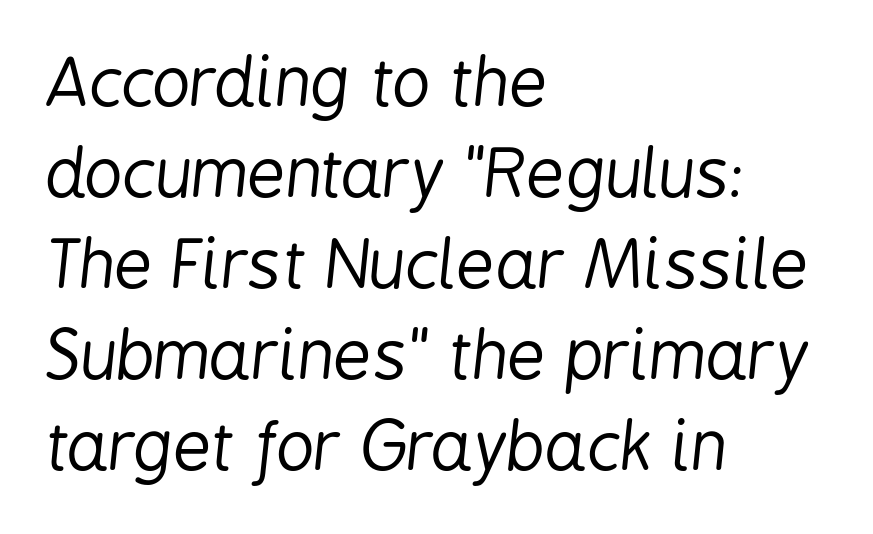
The image shows 67 px regular-weight, condensed type, italic (leaning right); set left-aligned, normal line spacing (1.36x), normal letter spacing, not underlined; low stroke contrast and a medium x-height.
